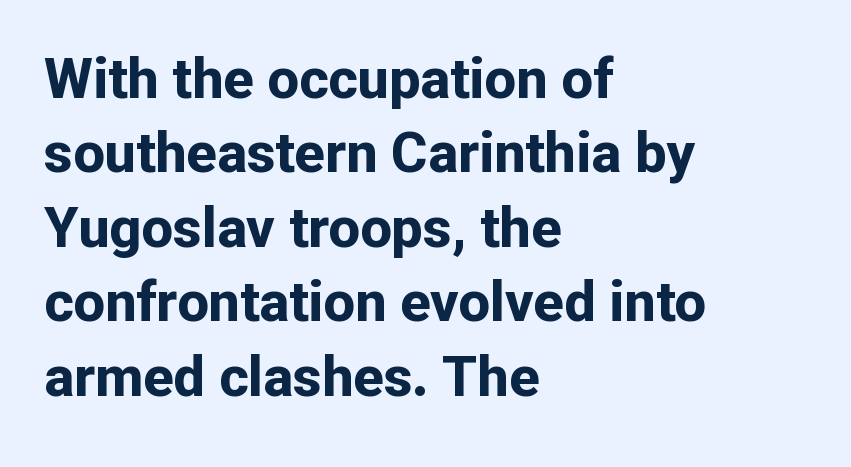
The image shows 56 px bold sans-serif type, upright; set left-aligned, normal line spacing (1.33x), normal letter spacing, not underlined; low stroke contrast and a medium x-height.
